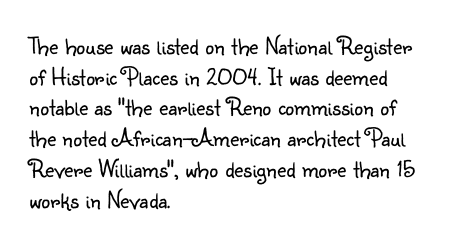
The letters look calm and open, with moderate or lighter stems. Descenders are the only things crossing below the line. Left-aligned paragraph, ragged on the right. Short note: letters normally spaced.
